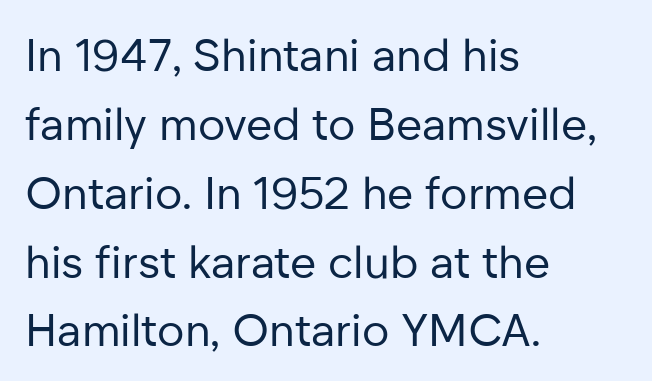
The image shows 45 px regular-weight sans-serif type, upright; set left-aligned, normal line spacing (1.53x), normal letter spacing, not underlined; low stroke contrast and a medium x-height.
